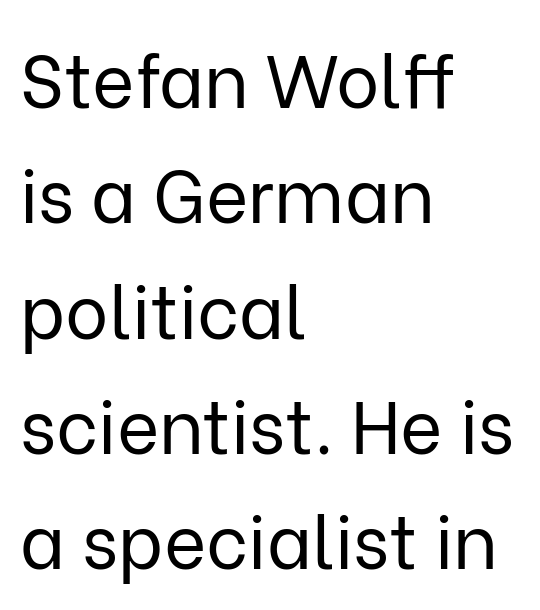
{"serif": "no", "italic": "no", "bold": "no", "weight": "regular", "width": "normal", "stroke_contrast": "low", "x_height": "medium", "monospaced": "no", "underline": "no", "align": "left", "line_spacing": "normal", "line_spacing_ratio": 1.58, "letter_spacing": "normal", "letter_spacing_em": 0.0, "glyph_px": 73}
